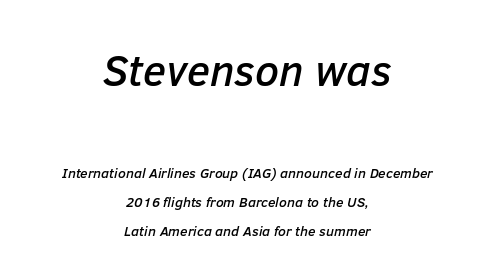
Q: Is the text italic (slanted)? A: Yes, it leans right by about 12 degrees.
Q: Is the text underlined? A: No.
Q: How is the paragraph aligned? A: Centered.
Q: Is the spacing between letters normal or unusually wide? A: Normal.
Q: Is the spacing between lines tight, normal or loose? A: Loose.
Q: Which block of text is set in a larger size, the first (top) or the second (bottom)? A: The first (top) one.
Q: Width (condensed, normal, or wide)? A: Normal.
Q: Stroke contrast? A: Low.
Q: x-height? A: Medium.
Q: Monospaced? A: No.
